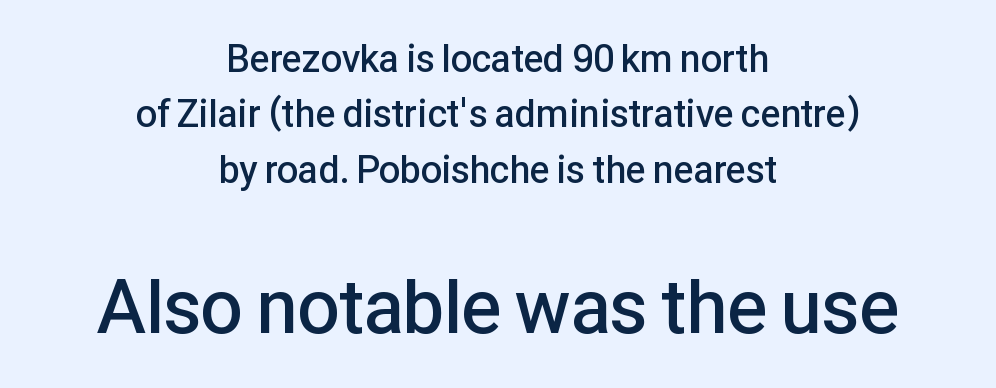
The image shows 75 px semibold sans-serif type, upright; set centered, normal line spacing (1.46x), normal letter spacing, not underlined; the second (bottom) block is 1.97x larger; low stroke contrast and a medium x-height.
